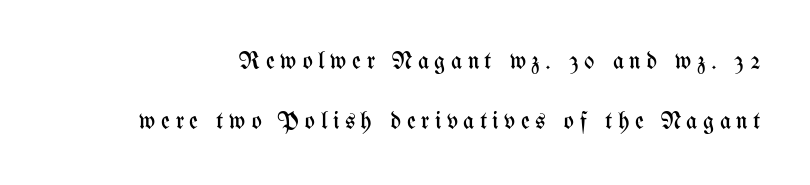
Q: Is the text bold? A: No.
Q: Is the text italic (slanted)? A: No, it is upright.
Q: Is the text underlined? A: No.
Q: Is the spacing between letters normal or unusually wide? A: Unusually wide.
Q: Is the spacing between lines tight, normal or loose? A: Loose.
